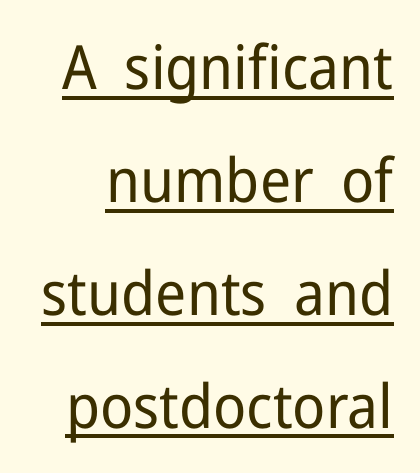
Q: Is the text bold? A: No.
Q: Is the text italic (slanted)? A: No, it is upright.
Q: Is the typeface a serif or a sans-serif typeface? A: Sans-serif.
Q: Is the text underlined? A: Yes.
Q: Is the spacing between letters normal or unusually wide? A: Normal.
Q: Width (condensed, normal, or wide)? A: Normal.
Q: Stroke contrast? A: Low.
Q: x-height? A: Medium.
Q: Monospaced? A: No.
